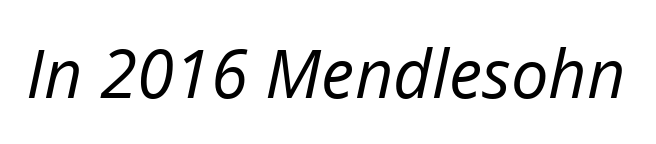
Stems and bowls with no extra thickness — not bold. Honestly, the letter spacing is just normal — you wouldn't notice it. The passage shown is typed in a proportional face where columns would drift. Rendered with sloped, italic letterforms. The specimen omits any rule beneath the text block's lines.
